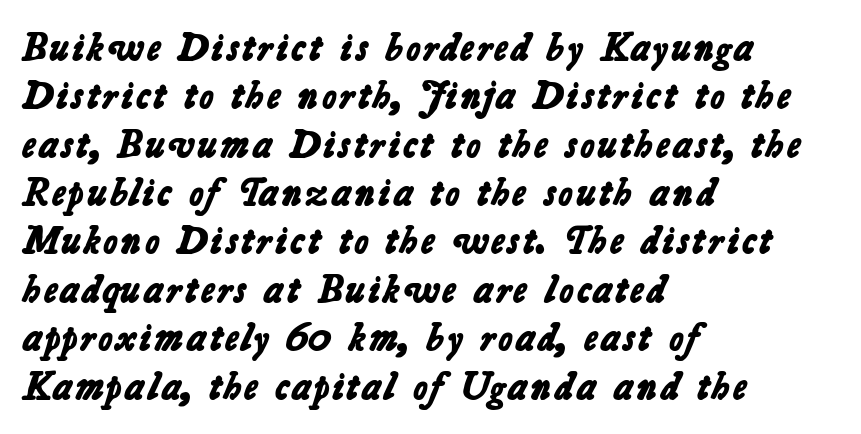
Q: Is the text bold? A: Yes.
Q: Is the typeface a serif or a sans-serif typeface? A: Sans-serif.
Q: Is the text underlined? A: No.
Q: How is the paragraph aligned? A: Left-aligned.
Q: Is the spacing between letters normal or unusually wide? A: Normal.
Q: Width (condensed, normal, or wide)? A: Normal.
Q: Stroke contrast? A: Low.
Q: x-height? A: Medium.
Q: Monospaced? A: No.
